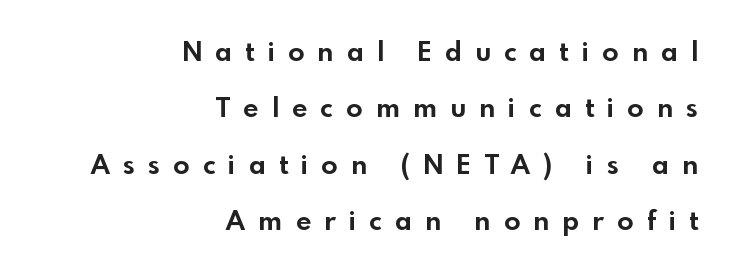
The passage shown is not underscored anywhere. These lines were composed using upright roman letters. Caption: multi-line text, flush right, ragged left. These lines have a slow, spaced-out rhythm from letter to letter. The glyphs have the mass of a bold cut.
